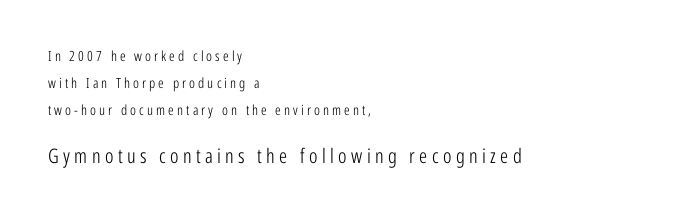
The image shows 20 px text type, upright; set left-aligned, loose line spacing (1.92x), unusually wide letter spacing (+0.22 em), not underlined; the second (bottom) block is 1.43x larger.
